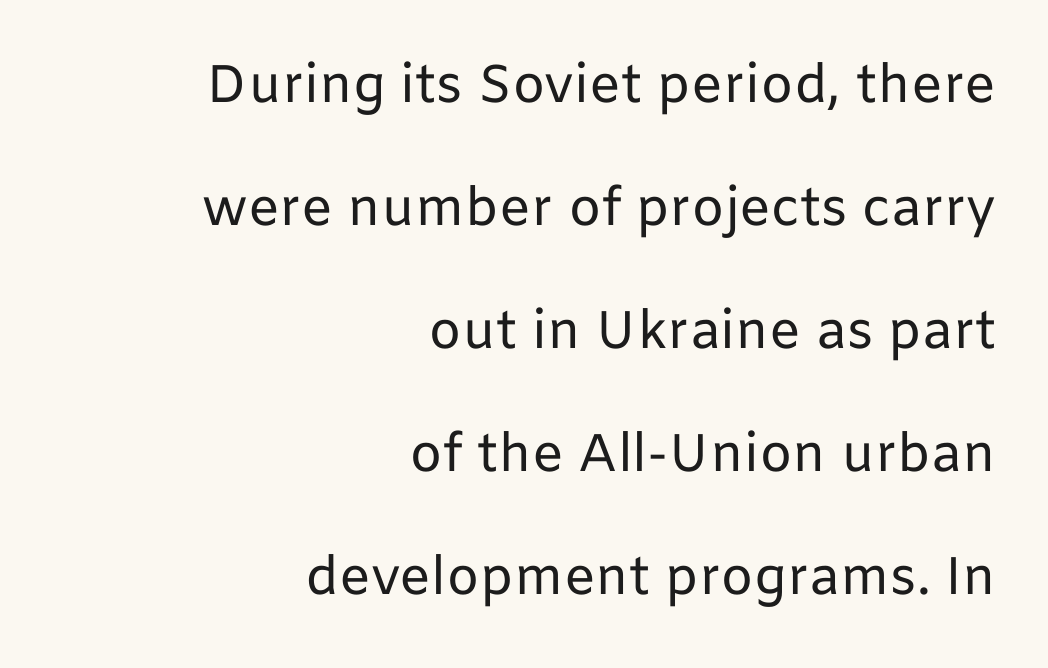
{"serif": "no", "italic": "no", "bold": "no", "weight": "regular", "width": "normal", "stroke_contrast": "low", "x_height": "medium", "monospaced": "no", "underline": "no", "align": "right", "line_spacing": "loose", "line_spacing_ratio": 2.32, "letter_spacing": "normal", "letter_spacing_em": 0.0, "glyph_px": 53}
